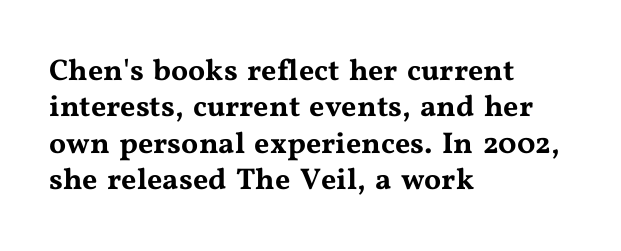
Q: Is the text italic (slanted)? A: No, it is upright.
Q: Is the typeface a serif or a sans-serif typeface? A: Serif.
Q: Is the text underlined? A: No.
Q: How is the paragraph aligned? A: Left-aligned.
Q: Is the spacing between letters normal or unusually wide? A: Normal.
Q: Width (condensed, normal, or wide)? A: Wide.
Q: Stroke contrast? A: Medium.
Q: x-height? A: Medium.
Q: Monospaced? A: No.
